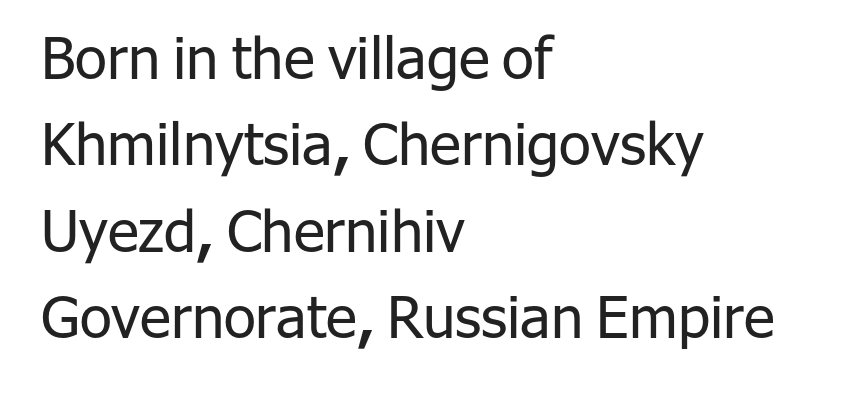
The image shows 58 px regular-weight sans-serif type, upright; set left-aligned, normal line spacing (1.49x), normal letter spacing, not underlined; low stroke contrast and a medium x-height.
